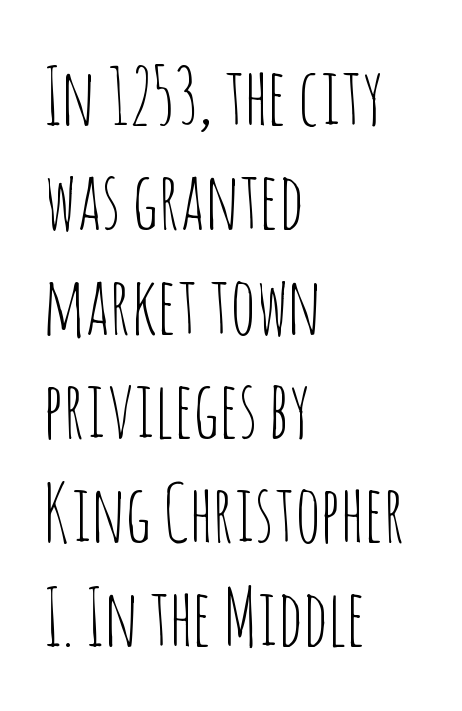
Q: Is the text bold? A: No.
Q: Is the text italic (slanted)? A: No, it is upright.
Q: Is the typeface a serif or a sans-serif typeface? A: Sans-serif.
Q: Is the text underlined? A: No.
Q: How is the paragraph aligned? A: Left-aligned.
Q: Is the spacing between letters normal or unusually wide? A: Normal.
Q: Is the spacing between lines tight, normal or loose? A: Normal.
Q: Width (condensed, normal, or wide)? A: Condensed.
Q: Stroke contrast? A: Low.
Q: x-height? A: Large.
Q: Monospaced? A: No.
